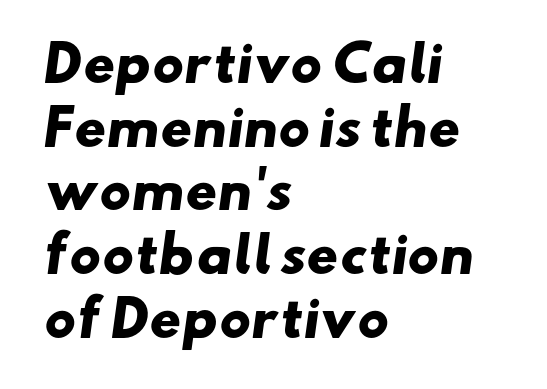
The image shows 49 px heavy, wide sans-serif type; set left-aligned, normal line spacing (1.3x), normal letter spacing, not underlined; low stroke contrast and a small x-height.
